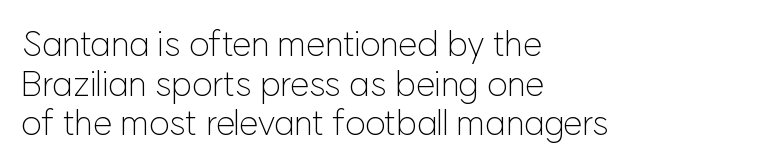
The image shows 35 px light sans-serif type, upright; set left-aligned, tight line spacing (1.13x), normal letter spacing, not underlined; low stroke contrast and a medium x-height.
